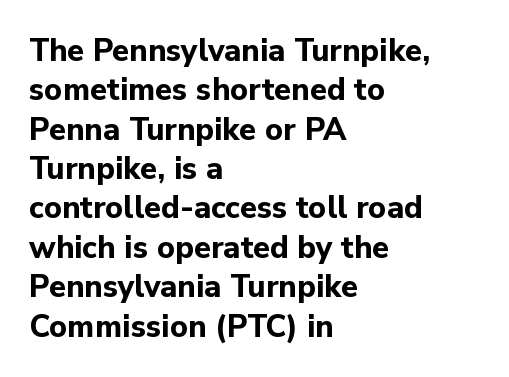
{"serif": "no", "italic": "no", "bold": "yes", "weight": "bold", "width": "normal", "stroke_contrast": "low", "x_height": "medium", "monospaced": "no", "underline": "no", "align": "left", "line_spacing": "normal", "line_spacing_ratio": 1.27, "letter_spacing": "normal", "letter_spacing_em": 0.0, "glyph_px": 31}
